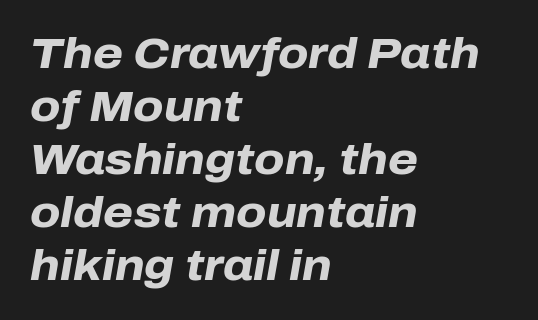
{"italic": "yes", "lean": "right", "slant_degrees": 10, "bold": "yes", "weight": "heavy", "width": "normal", "stroke_contrast": "low", "x_height": "medium", "monospaced": "no", "underline": "no", "align": "left", "line_spacing_ratio": 1.23, "letter_spacing": "normal", "letter_spacing_em": 0.0, "glyph_px": 43}
